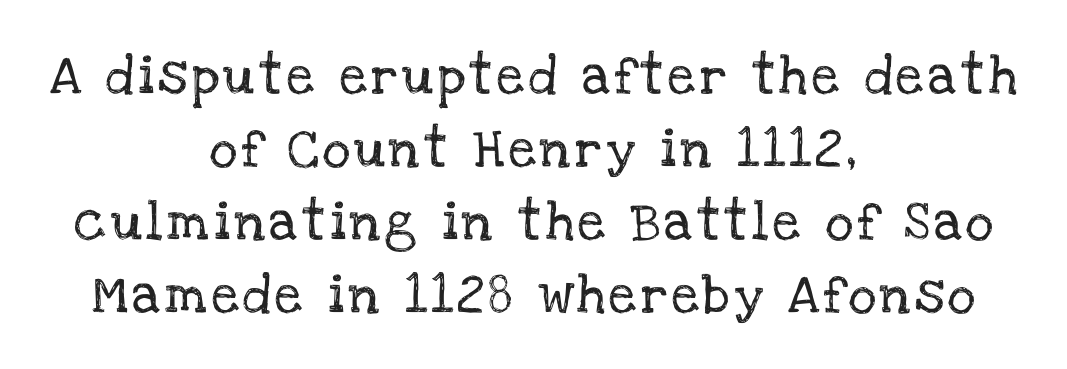
Little horizontal feet cap the strokes, marking this as serif type. Decoration check: the copy has no underline. Rendered with straight, roman letterforms. The lines in this sample share a center point and differ in where they start and stop. The rendering uses natural spacing where letterforms have individual widths.
